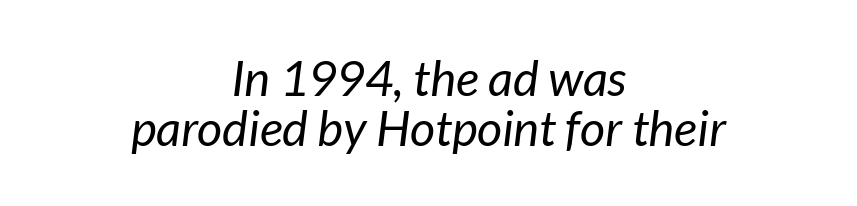
{"serif": "no", "bold": "no", "weight": "regular", "width": "normal", "stroke_contrast": "low", "x_height": "medium", "monospaced": "no", "underline": "no", "align": "center", "line_spacing": "tight", "line_spacing_ratio": 1.02, "letter_spacing": "normal", "letter_spacing_em": 0.0, "glyph_px": 49}
